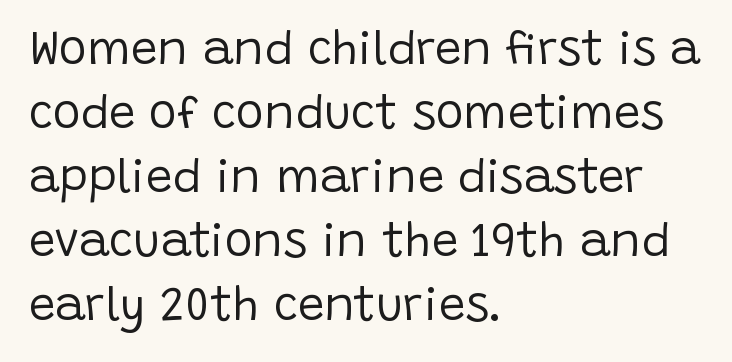
{"serif": "no", "italic": "no", "bold": "no", "weight": "regular", "width": "normal", "stroke_contrast": "low", "x_height": "large", "monospaced": "no", "underline": "no", "align": "left", "line_spacing": "normal", "line_spacing_ratio": 1.36, "letter_spacing": "normal", "letter_spacing_em": 0.0, "glyph_px": 47}
